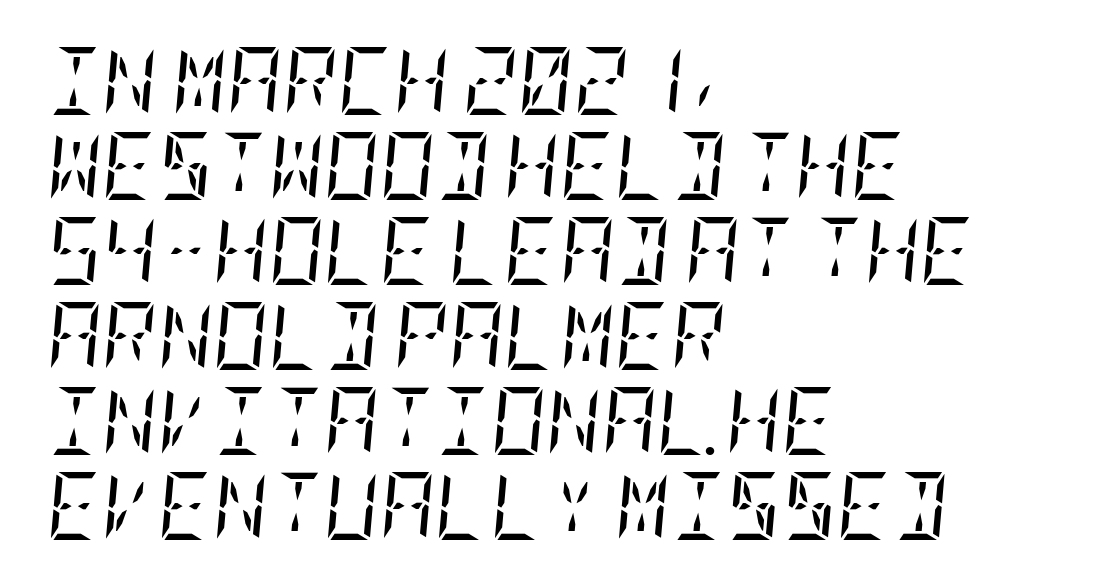
{"serif": "yes", "italic": "yes", "lean": "right", "slant_degrees": 5, "bold": "no", "weight": "regular", "width": "condensed", "stroke_contrast": "low", "x_height": "large", "underline": "no", "align": "left", "line_spacing": "normal", "line_spacing_ratio": 1.25, "letter_spacing": "normal", "letter_spacing_em": 0.0, "glyph_px": 68}
